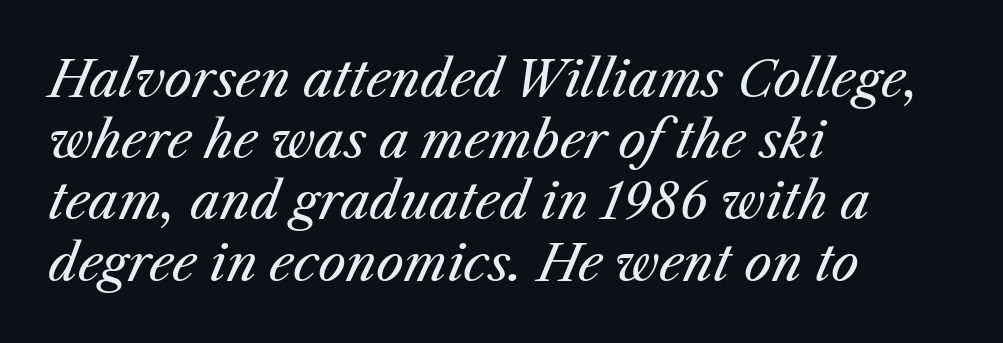
The space directly below the letters is spotless. Observe the lean: these are italic letterforms. Reading down the block, your eye returns to a fixed left position each line. Is the stroke heavy? The answer is a plain regular-or-lighter. This rendering leaves character spacing at its baseline value. The space between consecutive lines is moderate.
